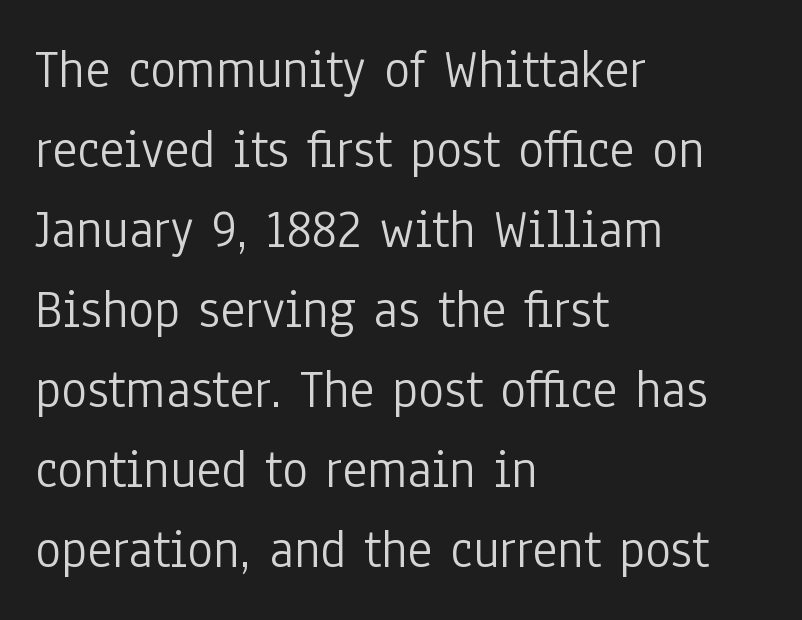
{"serif": "no", "italic": "no", "bold": "no", "weight": "light", "width": "condensed", "stroke_contrast": "low", "x_height": "medium", "monospaced": "no", "underline": "no", "align": "left", "line_spacing": "normal", "line_spacing_ratio": 1.48, "letter_spacing": "normal", "letter_spacing_em": 0.0, "glyph_px": 54}
